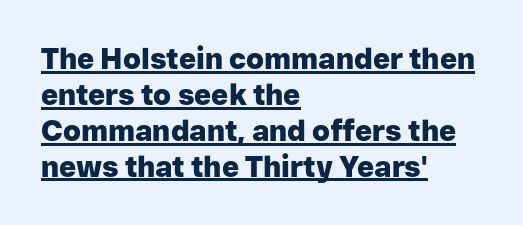
The image shows 29 px heavy sans-serif type, upright; set left-aligned, line spacing 1.24x, normal letter spacing, underlined; low stroke contrast and a medium x-height.
